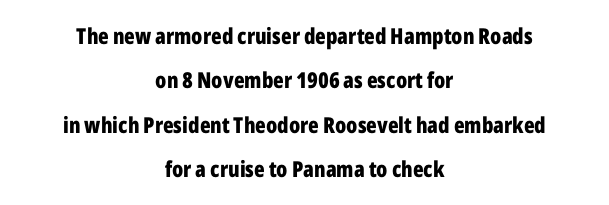
{"italic": "no", "bold": "yes", "underline": "no", "align": "center", "line_spacing": "loose", "line_spacing_ratio": 2.02, "letter_spacing": "normal", "letter_spacing_em": 0.0, "glyph_px": 22}
